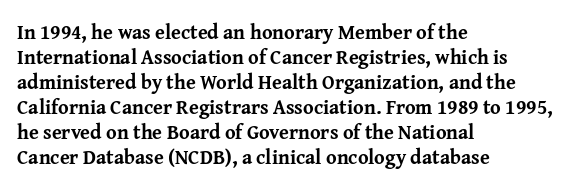
{"italic": "no", "bold": "yes", "underline": "no", "align": "left", "line_spacing": "normal", "line_spacing_ratio": 1.25, "letter_spacing": "normal", "letter_spacing_em": 0.0, "glyph_px": 20}
